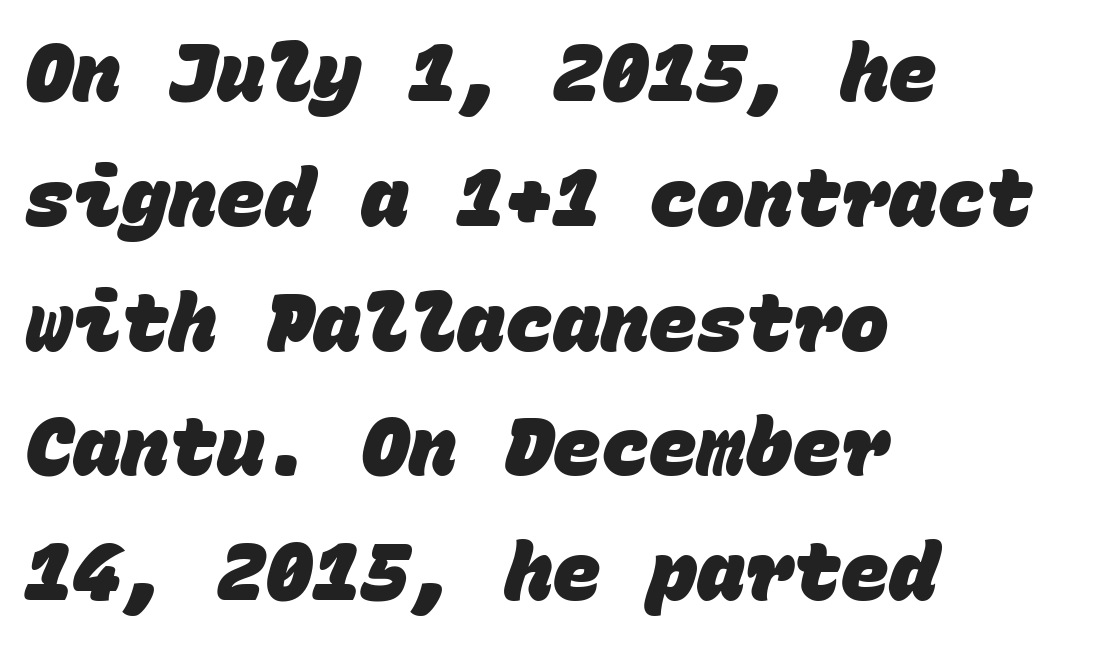
Q: Is the text bold? A: Yes.
Q: Is the typeface a serif or a sans-serif typeface? A: Sans-serif.
Q: Is the text underlined? A: No.
Q: How is the paragraph aligned? A: Left-aligned.
Q: Is the spacing between letters normal or unusually wide? A: Normal.
Q: Is the spacing between lines tight, normal or loose? A: Normal.
Q: Width (condensed, normal, or wide)? A: Normal.
Q: Stroke contrast? A: Low.
Q: x-height? A: Large.
Q: Monospaced? A: Yes.
